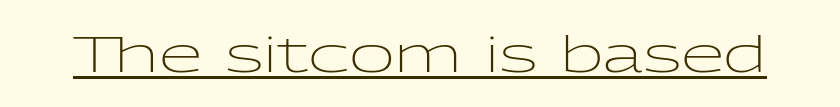
The image shows 50 px light, wide sans-serif type, upright; set normal letter spacing, underlined; low stroke contrast and a medium x-height.
